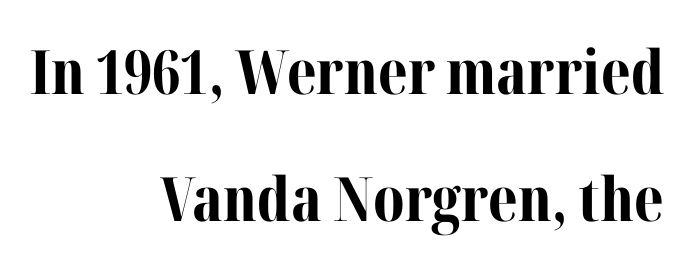
When letters stand straight like this, we call the style roman or upright. Leading: increased. The rendering uses natural spacing where letterforms have individual widths. You'd pick this weight for a headline — it's a proper bold. No extra tracking has been applied to these lines. The foot of each line stays bare and open.
